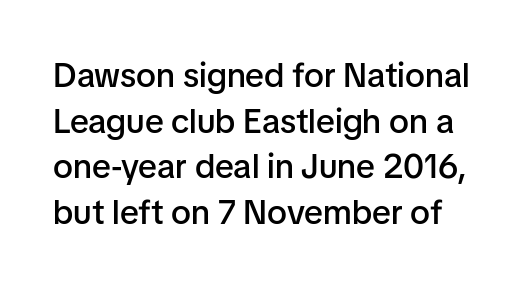
{"serif": "no", "italic": "no", "bold": "semi", "weight": "semibold", "width": "normal", "stroke_contrast": "low", "x_height": "medium", "monospaced": "no", "underline": "no", "line_spacing": "normal", "line_spacing_ratio": 1.34, "letter_spacing": "normal", "letter_spacing_em": 0.0, "glyph_px": 34}
